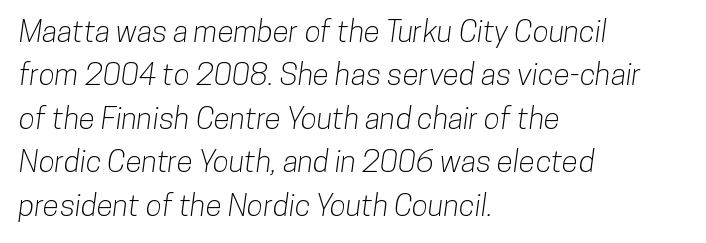
Looks like regular typesetting: each glyph gets only the width it needs. Classification — sans serif. What stands out about the letter spacing? Nothing — it is the standard amount. This rendering features lettering with no underline. Leftover space on each line is placed entirely after the last word.
